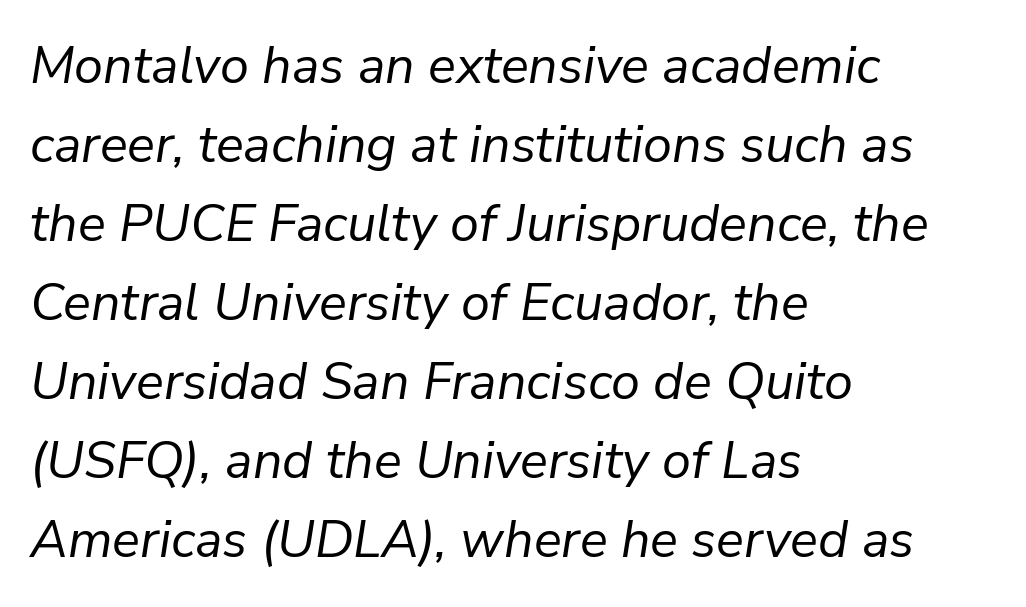
Q: Is the text bold? A: No.
Q: Is the text italic (slanted)? A: Yes, it leans right by about 9 degrees.
Q: Is the text underlined? A: No.
Q: How is the paragraph aligned? A: Left-aligned.
Q: Is the spacing between letters normal or unusually wide? A: Normal.
Q: Is the spacing between lines tight, normal or loose? A: Normal.
Q: Width (condensed, normal, or wide)? A: Normal.
Q: Stroke contrast? A: Low.
Q: x-height? A: Medium.
Q: Monospaced? A: No.
